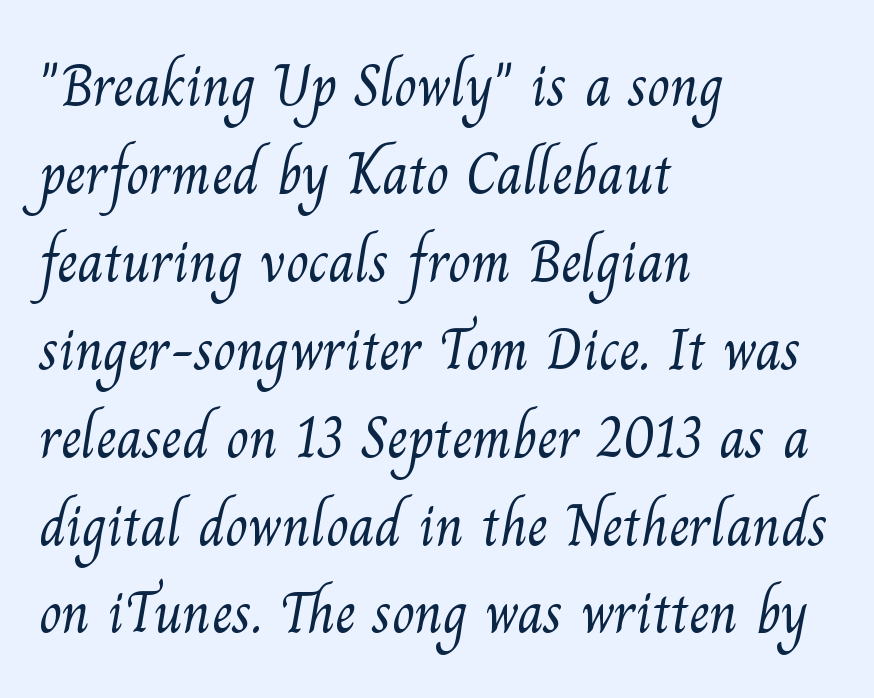
Q: Is the text bold? A: No.
Q: Is the typeface a serif or a sans-serif typeface? A: Serif.
Q: Is the text underlined? A: No.
Q: How is the paragraph aligned? A: Left-aligned.
Q: Is the spacing between letters normal or unusually wide? A: Normal.
Q: Is the spacing between lines tight, normal or loose? A: Normal.
Q: Width (condensed, normal, or wide)? A: Normal.
Q: Stroke contrast? A: Medium.
Q: x-height? A: Small.
Q: Monospaced? A: No.
